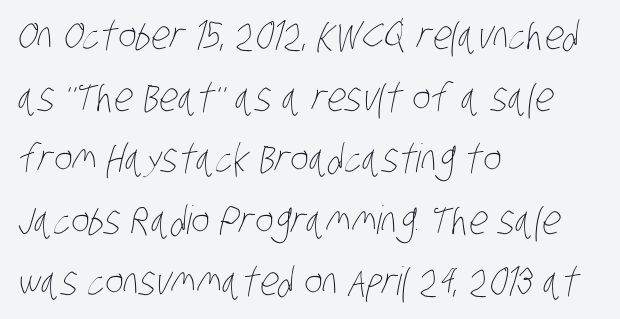
Line starts are locked; line ends wander. Does extra space separate the letters? No, they use regular spacing. Leading: standard. The letters look calm and open, with moderate or lighter stems. The area under the type is left untouched.
